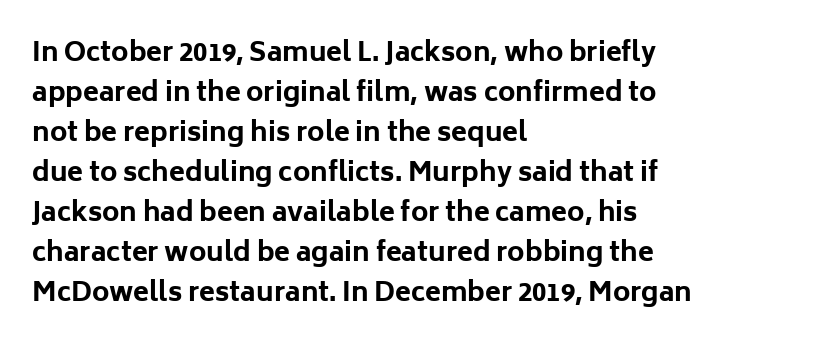
The letterforms sit shoulder to shoulder at normal distance. If you measured baseline to baseline, you'd find a middling distance. The specimen omits any rule beneath the text block's lines. These lines stack with their left ends in a neat column.
